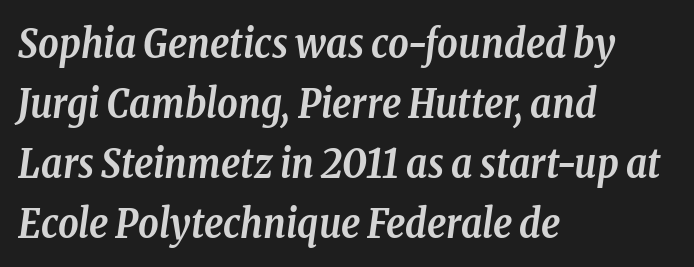
Q: Is the text bold? A: Yes.
Q: Is the text italic (slanted)? A: Yes, it leans right by about 8 degrees.
Q: Is the typeface a serif or a sans-serif typeface? A: Serif.
Q: Is the text underlined? A: No.
Q: How is the paragraph aligned? A: Left-aligned.
Q: Is the spacing between letters normal or unusually wide? A: Normal.
Q: Is the spacing between lines tight, normal or loose? A: Normal.
Q: Width (condensed, normal, or wide)? A: Condensed.
Q: Stroke contrast? A: Low.
Q: x-height? A: Medium.
Q: Monospaced? A: No.
